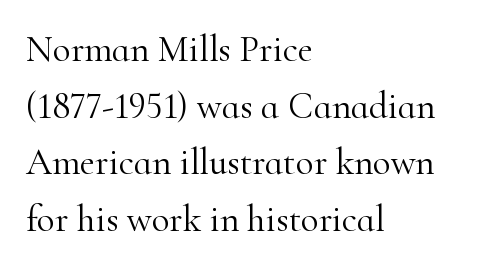
Q: Is the text bold? A: No.
Q: Is the text italic (slanted)? A: No, it is upright.
Q: Is the typeface a serif or a sans-serif typeface? A: Serif.
Q: Is the text underlined? A: No.
Q: How is the paragraph aligned? A: Left-aligned.
Q: Is the spacing between letters normal or unusually wide? A: Normal.
Q: Is the spacing between lines tight, normal or loose? A: Normal.
Q: Width (condensed, normal, or wide)? A: Normal.
Q: Stroke contrast? A: High.
Q: x-height? A: Small.
Q: Monospaced? A: No.
